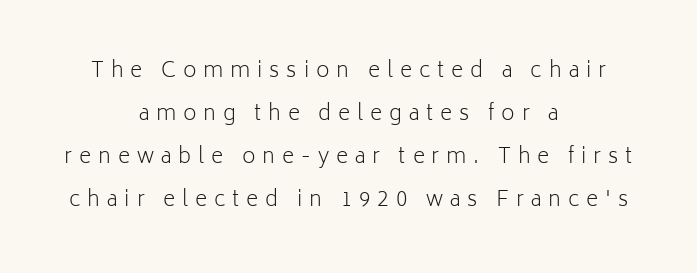
{"italic": "no", "bold": "no", "underline": "no", "align": "center", "line_spacing": "loose", "line_spacing_ratio": 2.04, "letter_spacing": "wide", "letter_spacing_em": 0.33, "glyph_px": 21}
